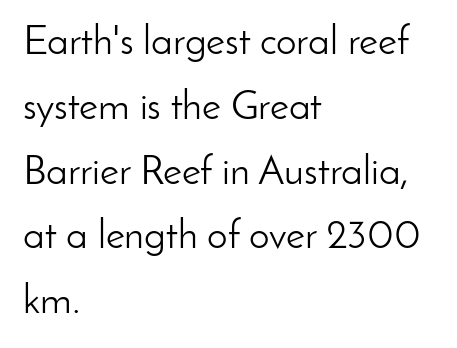
No extra ink here — the face is not bold. Ordinary non-slanted type is in use. No extra tracking has been applied to these lines. Is this a fixed-width face? No — the glyphs have proportional, varying widths. Classification — sans serif. The passage shown is not underscored anywhere.
